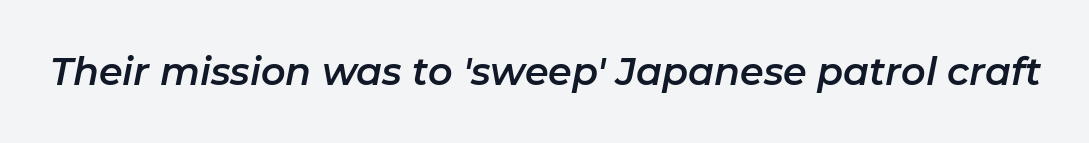
{"italic": "yes", "lean": "right", "slant_degrees": 11, "width": "normal", "stroke_contrast": "low", "x_height": "medium", "monospaced": "no", "underline": "no", "letter_spacing": "normal", "letter_spacing_em": 0.0, "glyph_px": 38}
